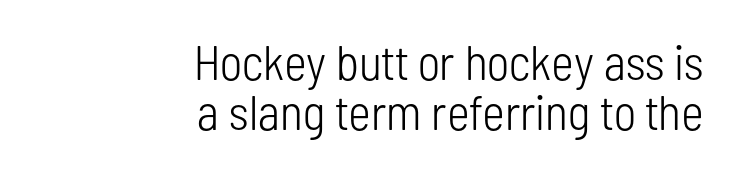
The image shows 49 px light, condensed sans-serif type, upright; set right-aligned, tight line spacing (1.03x), normal letter spacing, not underlined; low stroke contrast and a medium x-height.
